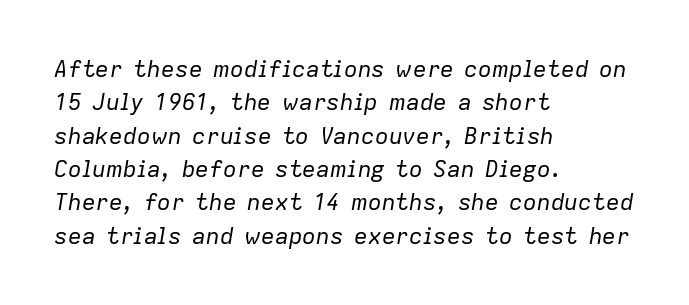
The image shows 23 px text type, italic (leaning right); set left-aligned, normal line spacing (1.45x), normal letter spacing, not underlined.
